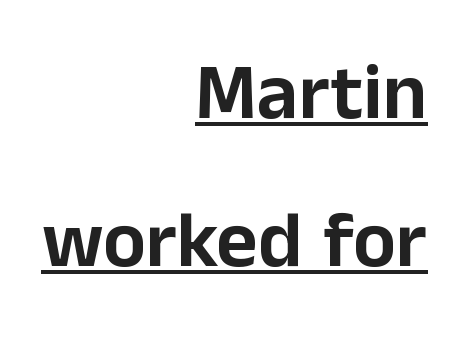
{"serif": "no", "italic": "no", "width": "normal", "stroke_contrast": "low", "x_height": "medium", "monospaced": "no", "underline": "yes", "align": "right", "line_spacing_ratio": 1.85, "letter_spacing": "normal", "letter_spacing_em": 0.0, "glyph_px": 80}
